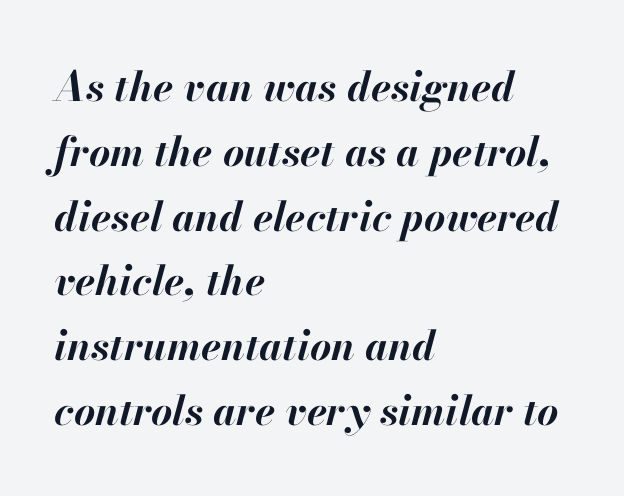
Q: Is the text bold? A: Yes.
Q: Is the text italic (slanted)? A: Yes, it leans right by about 13 degrees.
Q: Is the text underlined? A: No.
Q: How is the paragraph aligned? A: Left-aligned.
Q: Is the spacing between letters normal or unusually wide? A: Normal.
Q: Is the spacing between lines tight, normal or loose? A: Normal.
Q: Width (condensed, normal, or wide)? A: Normal.
Q: Stroke contrast? A: High.
Q: x-height? A: Small.
Q: Monospaced? A: No.
